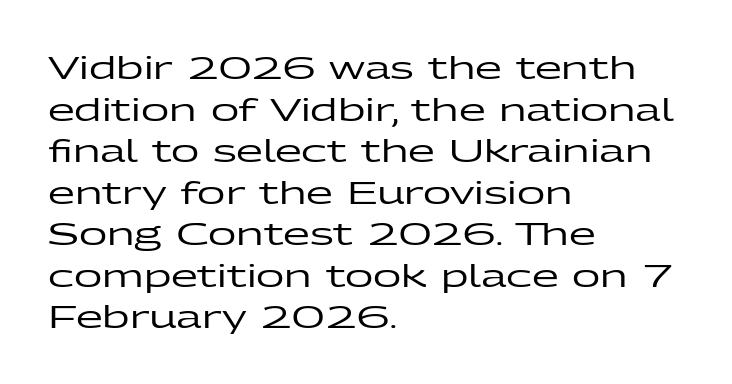
{"serif": "no", "italic": "no", "width": "wide", "stroke_contrast": "low", "x_height": "medium", "monospaced": "no", "underline": "no", "align": "left", "line_spacing": "normal", "line_spacing_ratio": 1.34, "letter_spacing": "normal", "letter_spacing_em": 0.0, "glyph_px": 31}
